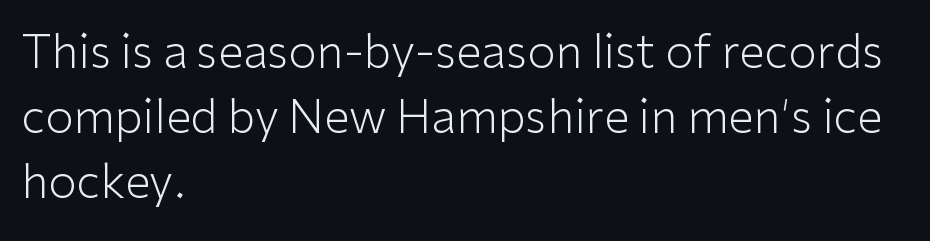
The letters advance in unequal steps, a hallmark of proportional type. This is roman type, the default non-slanted kind. The passage shown is typeset with a sans-serif family. The strokes are not fattened; the text isn't bold.
